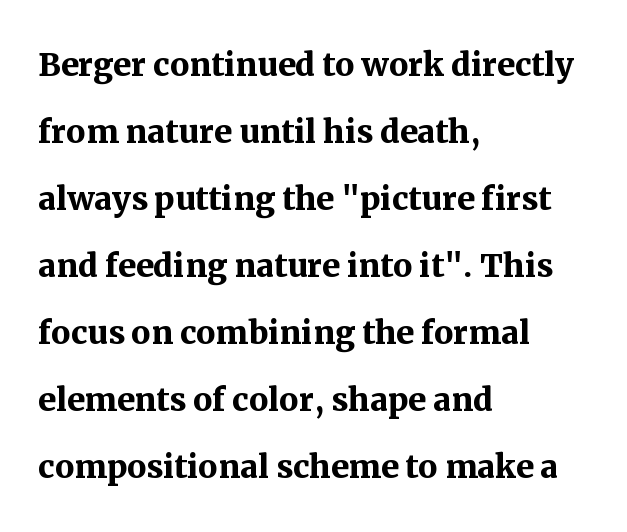
Q: Is the text bold? A: Yes.
Q: Is the text italic (slanted)? A: No, it is upright.
Q: Is the typeface a serif or a sans-serif typeface? A: Serif.
Q: Is the text underlined? A: No.
Q: How is the paragraph aligned? A: Left-aligned.
Q: Is the spacing between letters normal or unusually wide? A: Normal.
Q: Is the spacing between lines tight, normal or loose? A: Normal.
Q: Width (condensed, normal, or wide)? A: Normal.
Q: Stroke contrast? A: Medium.
Q: x-height? A: Medium.
Q: Monospaced? A: No.
